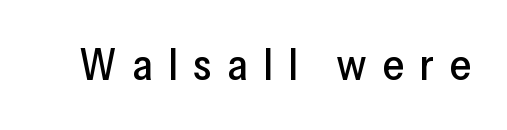
{"serif": "no", "italic": "no", "width": "normal", "stroke_contrast": "low", "x_height": "medium", "monospaced": "no", "underline": "no", "letter_spacing": "wide", "letter_spacing_em": 0.35, "glyph_px": 44}
